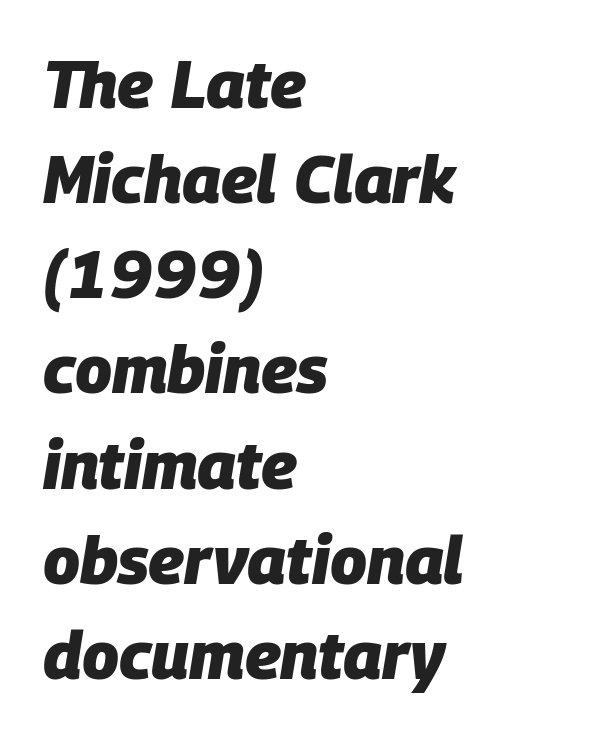
Q: Is the text bold? A: Yes.
Q: Is the text italic (slanted)? A: Yes, it leans right by about 9 degrees.
Q: Is the text underlined? A: No.
Q: How is the paragraph aligned? A: Left-aligned.
Q: Is the spacing between letters normal or unusually wide? A: Normal.
Q: Is the spacing between lines tight, normal or loose? A: Normal.
Q: Width (condensed, normal, or wide)? A: Normal.
Q: Stroke contrast? A: Low.
Q: x-height? A: Large.
Q: Monospaced? A: No.
